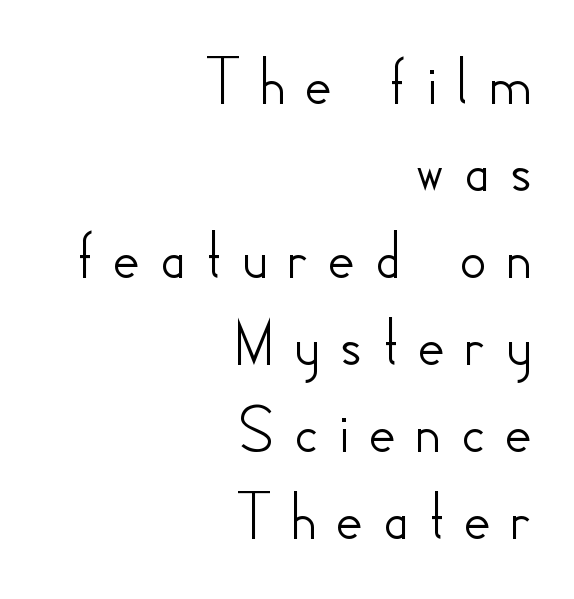
The image shows 69 px sans-serif type, upright; set right-aligned, normal line spacing (1.26x), unusually wide letter spacing (+0.25 em), not underlined; low stroke contrast and a small x-height.
